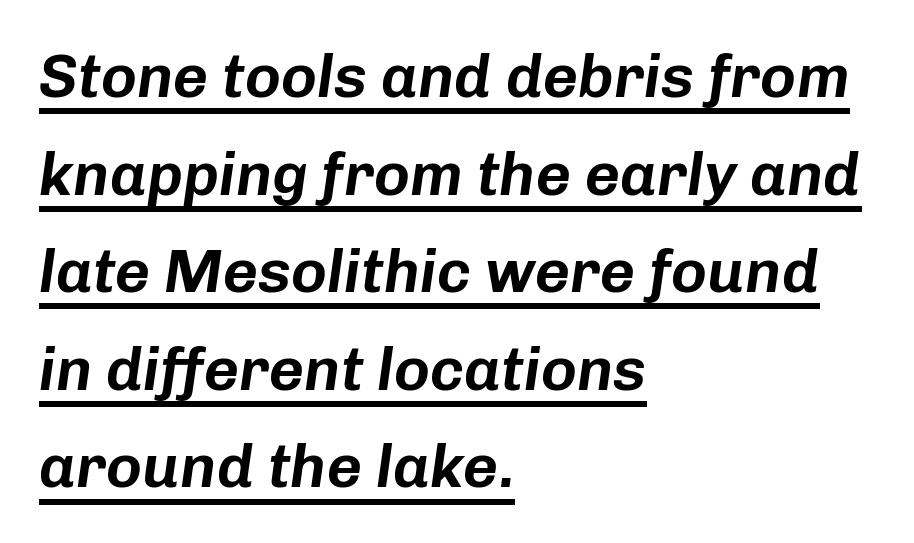
These lines are rendered in a variable-pitch font. Which margin do the lines hug? The left one — the right edge is uneven. The sample's only ornament is a line tracing under the words. Is the letter spacing exaggerated? No — it looks like the ordinary default. Vertical spacing — default. The axis of the letterforms is tilted away from vertical.
